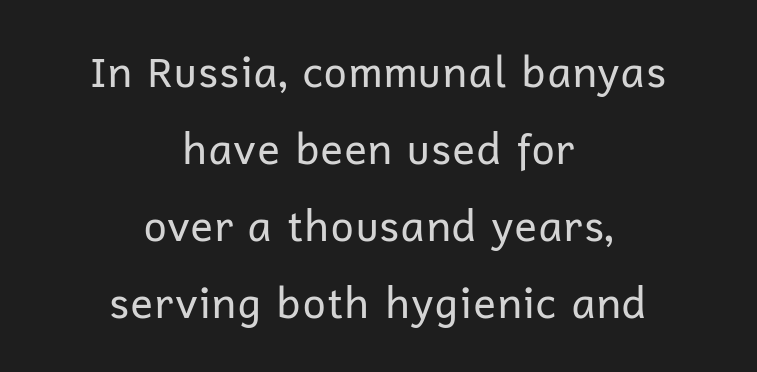
The image shows 42 px regular-weight sans-serif type, upright; set centered, line spacing 1.83x, normal letter spacing, not underlined; low stroke contrast and a medium x-height.
